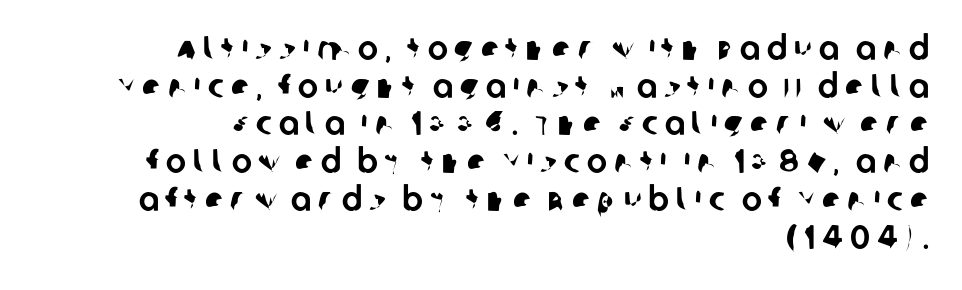
Q: Is the typeface a serif or a sans-serif typeface? A: Sans-serif.
Q: Is the text underlined? A: No.
Q: How is the paragraph aligned? A: Right-aligned.
Q: Is the spacing between letters normal or unusually wide? A: Unusually wide.
Q: Is the spacing between lines tight, normal or loose? A: Tight.
Q: Width (condensed, normal, or wide)? A: Normal.
Q: Stroke contrast? A: Low.
Q: x-height? A: Large.
Q: Monospaced? A: No.
